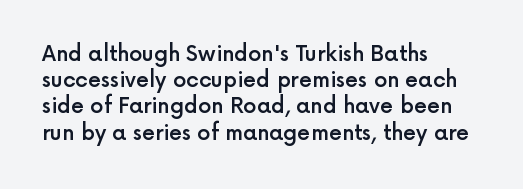
The image shows 21 px text type, upright; set left-aligned, normal line spacing (1.25x), normal letter spacing, not underlined.
